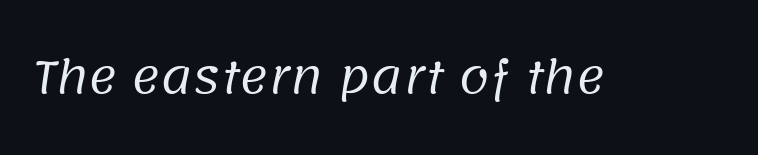
Q: Is the text bold? A: No.
Q: Is the typeface a serif or a sans-serif typeface? A: Sans-serif.
Q: Is the text underlined? A: No.
Q: Is the spacing between letters normal or unusually wide? A: Normal.
Q: Width (condensed, normal, or wide)? A: Normal.
Q: Stroke contrast? A: Low.
Q: x-height? A: Large.
Q: Monospaced? A: No.
